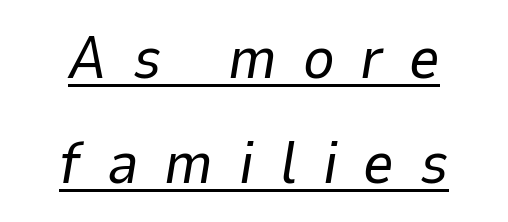
{"italic": "yes", "lean": "right", "slant_degrees": 9, "bold": "no", "weight": "regular", "width": "normal", "stroke_contrast": "low", "x_height": "medium", "monospaced": "no", "underline": "yes", "align": "center", "line_spacing_ratio": 1.75, "letter_spacing": "wide", "letter_spacing_em": 0.43, "glyph_px": 60}
